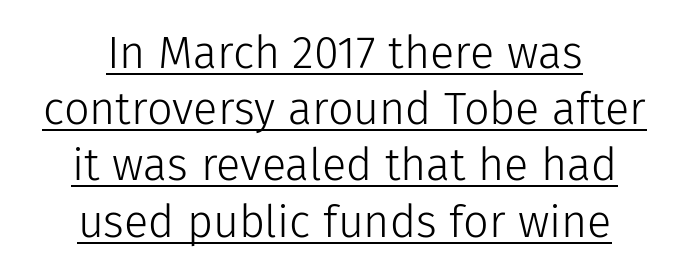
Varying glyph widths throughout — classic text-font behaviour. No extra ink here — the face is not bold. A typesetter would call this zero additional tracking. A continuous stroke trails under the words, as in a hyperlink. The rendering shows plain stroke endings on the letterforms — a sans-serif design.
